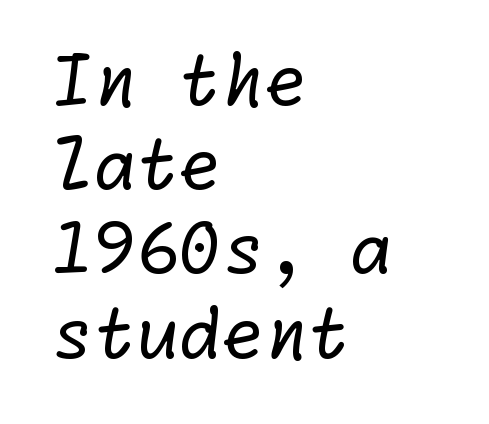
The image shows 69 px regular-weight sans-serif type; set left-aligned, line spacing 1.22x, normal letter spacing, not underlined; low stroke contrast and a medium x-height.
